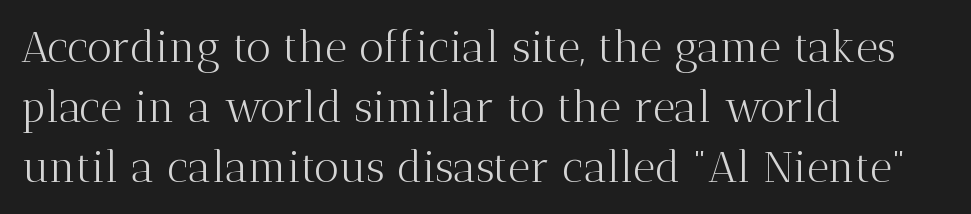
{"serif": "yes", "italic": "no", "bold": "no", "weight": "light", "width": "normal", "stroke_contrast": "medium", "x_height": "medium", "monospaced": "no", "underline": "no", "align": "left", "line_spacing": "normal", "line_spacing_ratio": 1.39, "letter_spacing": "normal", "letter_spacing_em": 0.0, "glyph_px": 43}
